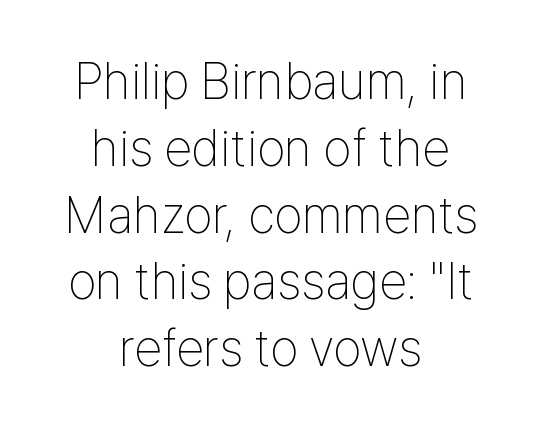
The gap between lines stays unmarked. Leftover space on each line is divided equally before and after the words. The letterforms sit shoulder to shoulder at normal distance. The vertical gap from one line to the next is medium. Is the type heavy? It reads as light-to-regular instead. The passage shown is typeset with a sans-serif family.
